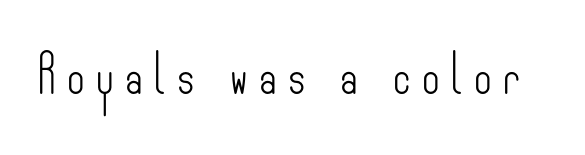
Q: Is the text bold? A: No.
Q: Is the text italic (slanted)? A: No, it is upright.
Q: Is the typeface a serif or a sans-serif typeface? A: Sans-serif.
Q: Is the text underlined? A: No.
Q: Is the spacing between letters normal or unusually wide? A: Unusually wide.
Q: Width (condensed, normal, or wide)? A: Condensed.
Q: Stroke contrast? A: Low.
Q: x-height? A: Small.
Q: Monospaced? A: No.
